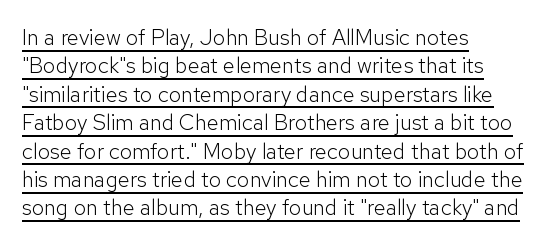
Q: Is the text bold? A: No.
Q: Is the text italic (slanted)? A: No, it is upright.
Q: Is the text underlined? A: Yes.
Q: How is the paragraph aligned? A: Left-aligned.
Q: Is the spacing between letters normal or unusually wide? A: Normal.
Q: Is the spacing between lines tight, normal or loose? A: Normal.
